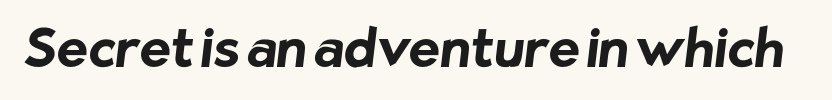
Students, note that the glyphs here touch the page at normal intervals. I'd describe the lettering as bold — thick and assertive. The string is rendered with underlining switched off. Is this a fixed-width face? No — the glyphs have proportional, varying widths. What kind of face is this? One without serifs — a sans.
